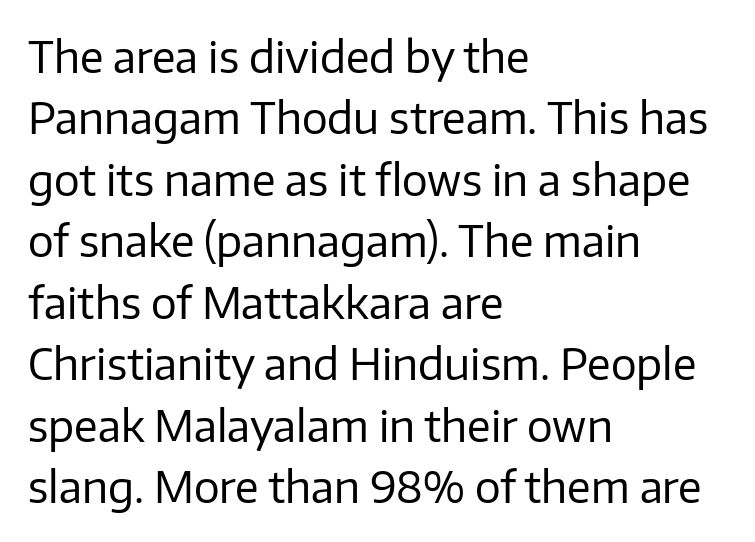
Q: Is the text bold? A: No.
Q: Is the text italic (slanted)? A: No, it is upright.
Q: Is the typeface a serif or a sans-serif typeface? A: Sans-serif.
Q: Is the text underlined? A: No.
Q: How is the paragraph aligned? A: Left-aligned.
Q: Is the spacing between letters normal or unusually wide? A: Normal.
Q: Is the spacing between lines tight, normal or loose? A: Normal.
Q: Width (condensed, normal, or wide)? A: Normal.
Q: Stroke contrast? A: Low.
Q: x-height? A: Medium.
Q: Monospaced? A: No.
